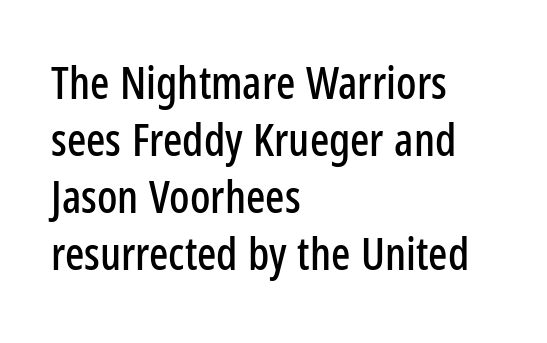
Q: Is the text italic (slanted)? A: No, it is upright.
Q: Is the typeface a serif or a sans-serif typeface? A: Sans-serif.
Q: Is the text underlined? A: No.
Q: How is the paragraph aligned? A: Left-aligned.
Q: Is the spacing between letters normal or unusually wide? A: Normal.
Q: Is the spacing between lines tight, normal or loose? A: Normal.
Q: Width (condensed, normal, or wide)? A: Condensed.
Q: Stroke contrast? A: Low.
Q: x-height? A: Medium.
Q: Monospaced? A: No.
